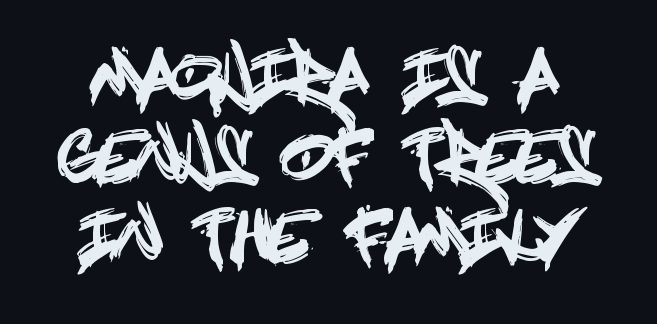
Descenders hang freely into open space. Serif or sans? Sans — the stroke terminals are bare. Here the glyphs are tracked normally, forming tight word shapes.
